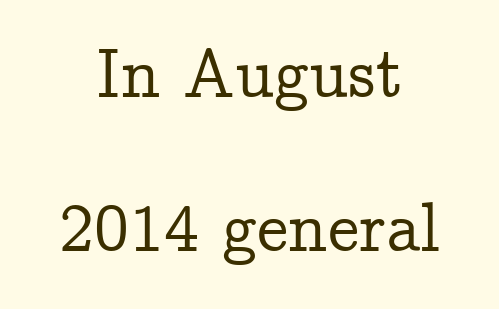
The image shows 70 px serif type, upright; set centered, loose line spacing (2.2x), normal letter spacing, not underlined; low stroke contrast and a medium x-height.
